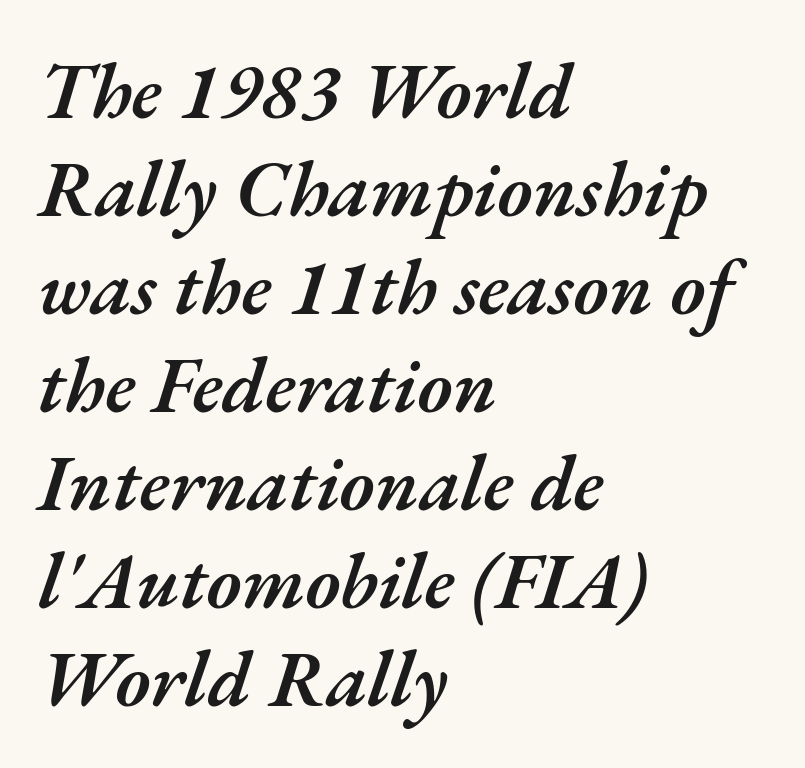
Each glyph is drawn with semibold strokes, heavier than normal yet not fully bold. This rendering features lettering with no underline. The passage is arranged the way most books set body copy — flush left. A typesetter would call this proportional, since set widths differ per character.
